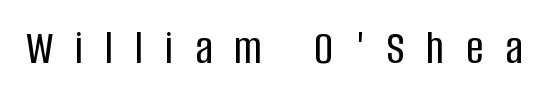
{"serif": "no", "italic": "no", "width": "condensed", "stroke_contrast": "low", "x_height": "large", "monospaced": "no", "underline": "no", "letter_spacing": "wide", "letter_spacing_em": 0.44, "glyph_px": 49}
